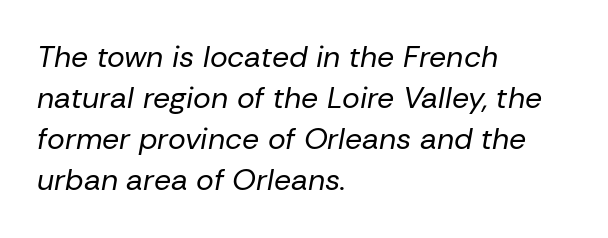
The image shows 30 px regular-weight type, italic (leaning right); set left-aligned, normal line spacing (1.37x), normal letter spacing, not underlined; low stroke contrast and a medium x-height.
